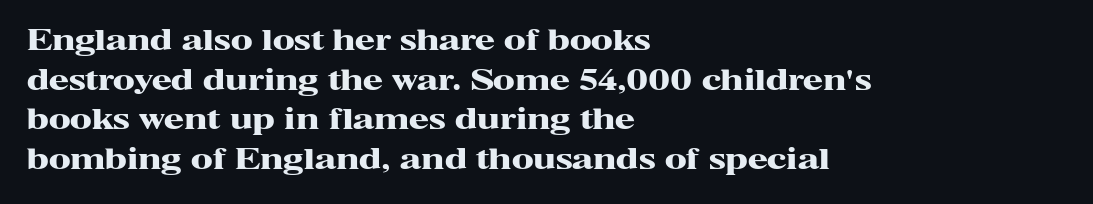
Q: Is the text bold? A: Yes.
Q: Is the text italic (slanted)? A: No, it is upright.
Q: Is the typeface a serif or a sans-serif typeface? A: Serif.
Q: Is the text underlined? A: No.
Q: How is the paragraph aligned? A: Left-aligned.
Q: Is the spacing between letters normal or unusually wide? A: Normal.
Q: Is the spacing between lines tight, normal or loose? A: Normal.
Q: Width (condensed, normal, or wide)? A: Wide.
Q: Stroke contrast? A: High.
Q: x-height? A: Medium.
Q: Monospaced? A: No.
